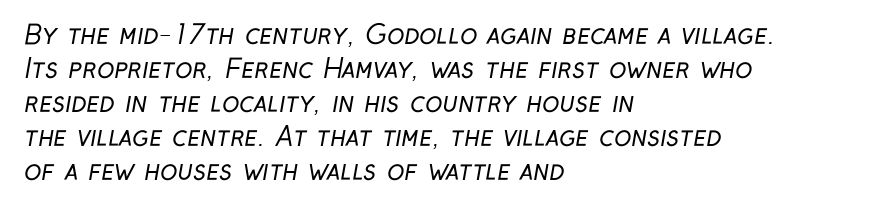
Regarding leading, the lines here are spaced in the standard way. These glyphs show unthickened strokes, regular width or finer. Quick note: underline off. Tracking here is standard; glyphs follow each other at the usual distance.
